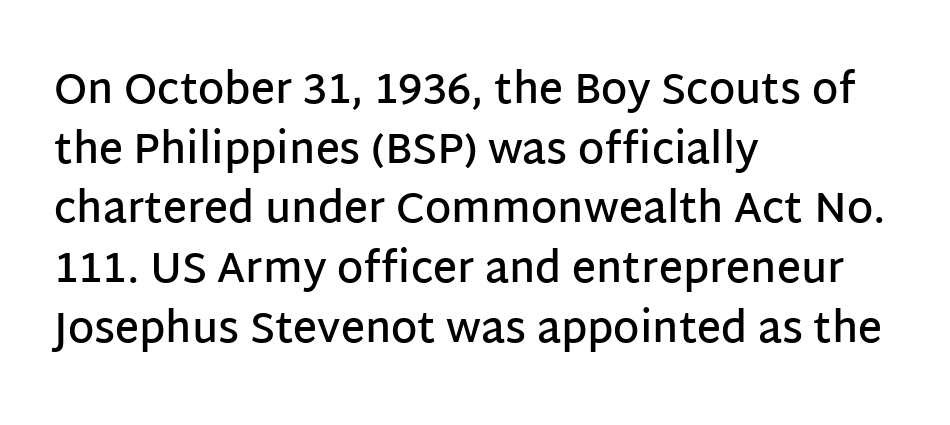
Q: Is the text bold? A: Semi-bold.
Q: Is the text italic (slanted)? A: No, it is upright.
Q: Is the typeface a serif or a sans-serif typeface? A: Sans-serif.
Q: Is the text underlined? A: No.
Q: How is the paragraph aligned? A: Left-aligned.
Q: Is the spacing between letters normal or unusually wide? A: Normal.
Q: Is the spacing between lines tight, normal or loose? A: Normal.
Q: Width (condensed, normal, or wide)? A: Normal.
Q: Stroke contrast? A: Low.
Q: x-height? A: Large.
Q: Monospaced? A: No.
